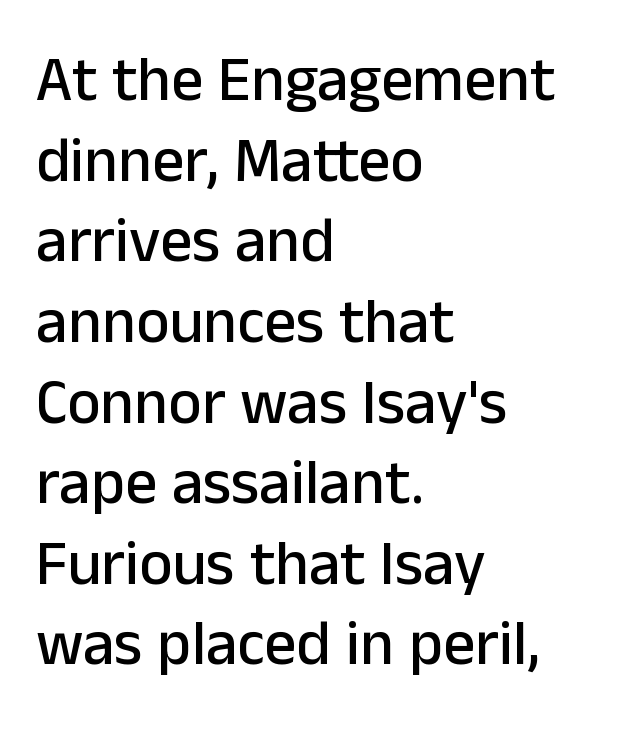
The image shows 63 px sans-serif type, upright; set left-aligned, normal line spacing (1.28x), normal letter spacing, not underlined; low stroke contrast and a medium x-height.
